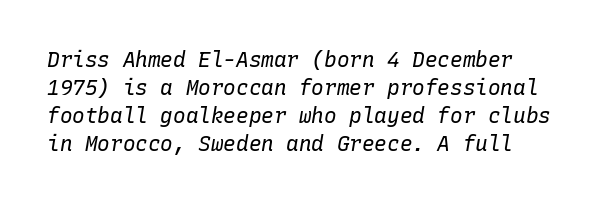
{"italic": "yes", "lean": "right", "slant_degrees": 10, "bold": "no", "underline": "no", "line_spacing": "normal", "line_spacing_ratio": 1.33, "letter_spacing": "normal", "letter_spacing_em": 0.0, "glyph_px": 21}
